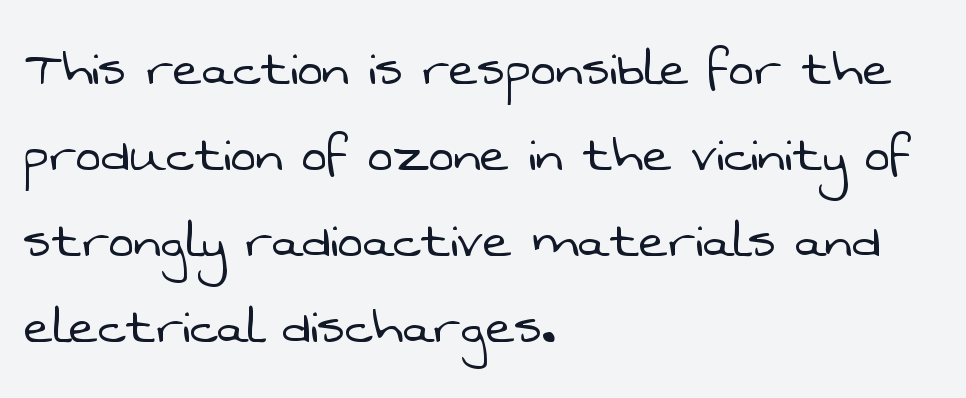
Q: Is the text bold? A: No.
Q: Is the typeface a serif or a sans-serif typeface? A: Sans-serif.
Q: Is the text underlined? A: No.
Q: How is the paragraph aligned? A: Left-aligned.
Q: Is the spacing between letters normal or unusually wide? A: Normal.
Q: Is the spacing between lines tight, normal or loose? A: Normal.
Q: Width (condensed, normal, or wide)? A: Normal.
Q: Stroke contrast? A: Low.
Q: x-height? A: Medium.
Q: Monospaced? A: No.
